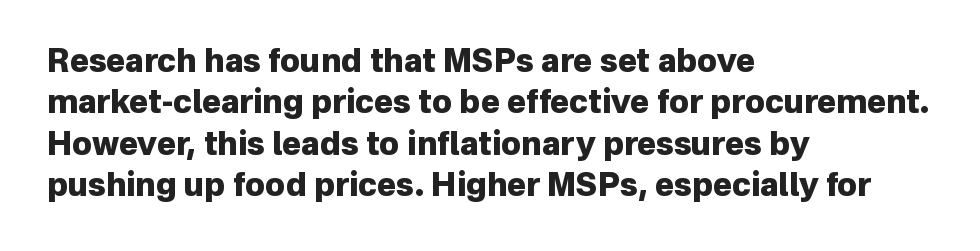
Q: Is the text bold? A: Yes.
Q: Is the text italic (slanted)? A: No, it is upright.
Q: Is the typeface a serif or a sans-serif typeface? A: Sans-serif.
Q: Is the text underlined? A: No.
Q: How is the paragraph aligned? A: Left-aligned.
Q: Is the spacing between letters normal or unusually wide? A: Normal.
Q: Is the spacing between lines tight, normal or loose? A: Normal.
Q: Width (condensed, normal, or wide)? A: Normal.
Q: Stroke contrast? A: Low.
Q: x-height? A: Medium.
Q: Monospaced? A: No.
